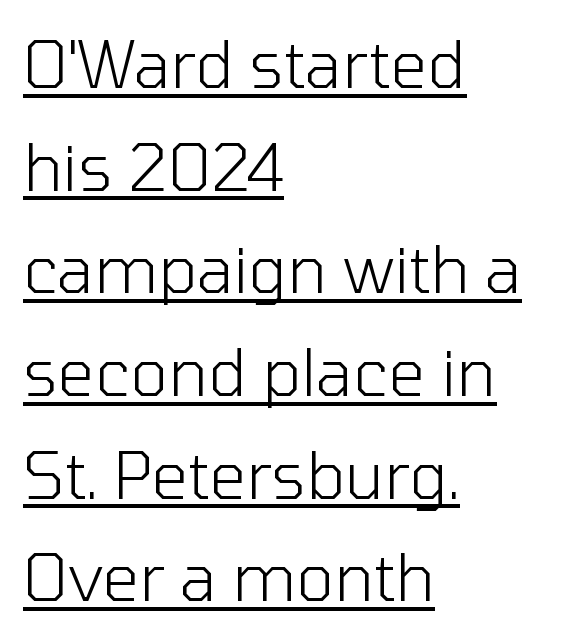
The image shows 65 px light sans-serif type, upright; set left-aligned, normal line spacing (1.58x), normal letter spacing, underlined; low stroke contrast and a medium x-height.
